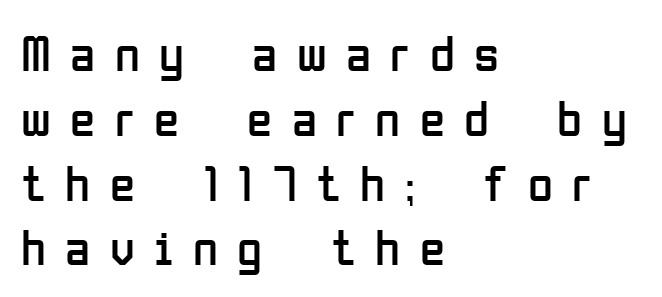
{"serif": "no", "italic": "no", "bold": "no", "weight": "regular", "width": "condensed", "stroke_contrast": "low", "x_height": "medium", "monospaced": "no", "underline": "no", "align": "left", "line_spacing": "normal", "line_spacing_ratio": 1.27, "letter_spacing": "wide", "letter_spacing_em": 0.38, "glyph_px": 51}
